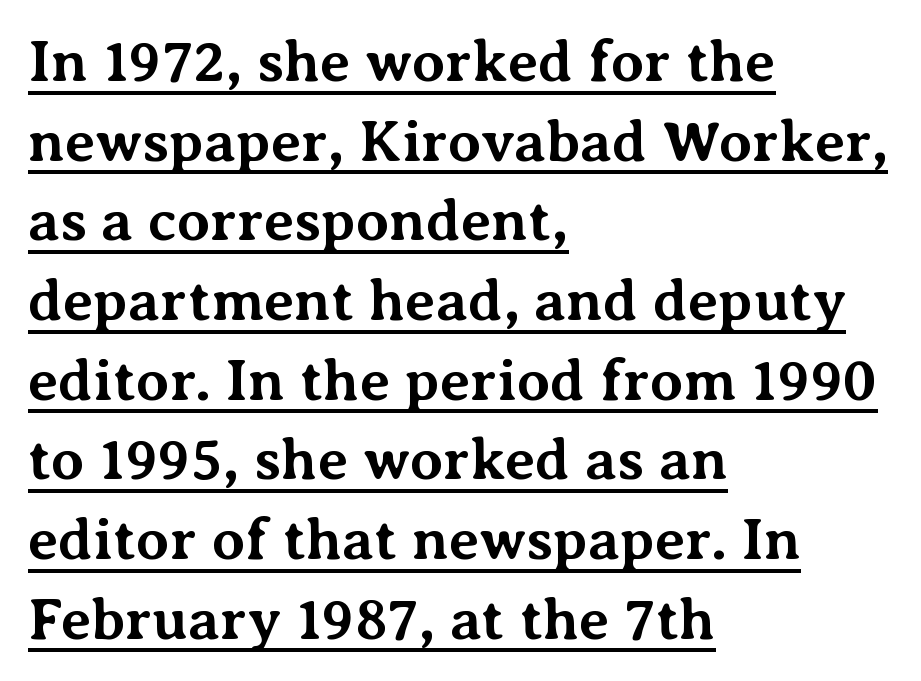
Q: Is the text bold? A: Yes.
Q: Is the text italic (slanted)? A: No, it is upright.
Q: Is the typeface a serif or a sans-serif typeface? A: Serif.
Q: Is the text underlined? A: Yes.
Q: How is the paragraph aligned? A: Left-aligned.
Q: Is the spacing between letters normal or unusually wide? A: Normal.
Q: Is the spacing between lines tight, normal or loose? A: Normal.
Q: Width (condensed, normal, or wide)? A: Normal.
Q: Stroke contrast? A: Medium.
Q: x-height? A: Medium.
Q: Monospaced? A: No.
